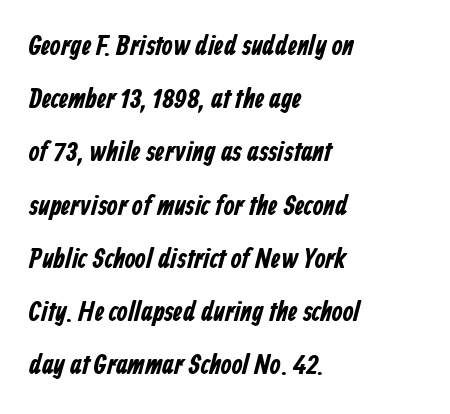
The image shows 28 px bold, condensed sans-serif type; set left-aligned, loose line spacing (1.9x), normal letter spacing, not underlined; low stroke contrast and a medium x-height.
